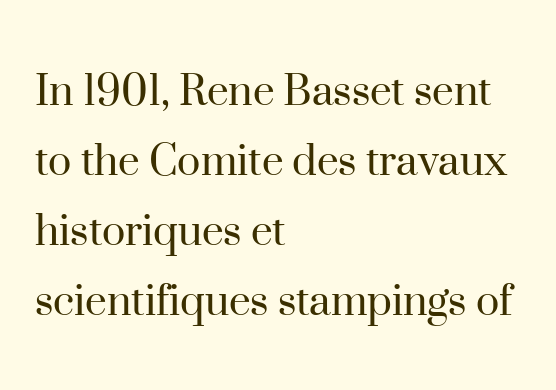
Q: Is the text bold? A: No.
Q: Is the text italic (slanted)? A: No, it is upright.
Q: Is the typeface a serif or a sans-serif typeface? A: Serif.
Q: Is the text underlined? A: No.
Q: How is the paragraph aligned? A: Left-aligned.
Q: Is the spacing between letters normal or unusually wide? A: Normal.
Q: Is the spacing between lines tight, normal or loose? A: Normal.
Q: Width (condensed, normal, or wide)? A: Normal.
Q: Stroke contrast? A: High.
Q: x-height? A: Small.
Q: Monospaced? A: No.
